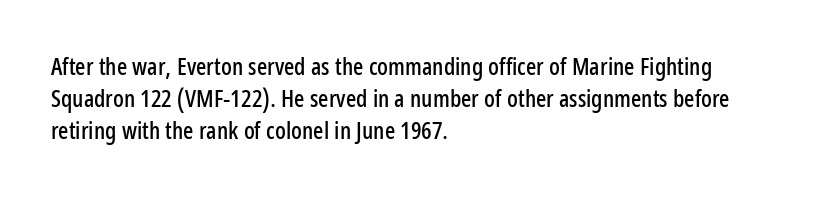
Q: Is the text italic (slanted)? A: No, it is upright.
Q: Is the text underlined? A: No.
Q: How is the paragraph aligned? A: Left-aligned.
Q: Is the spacing between letters normal or unusually wide? A: Normal.
Q: Is the spacing between lines tight, normal or loose? A: Normal.
